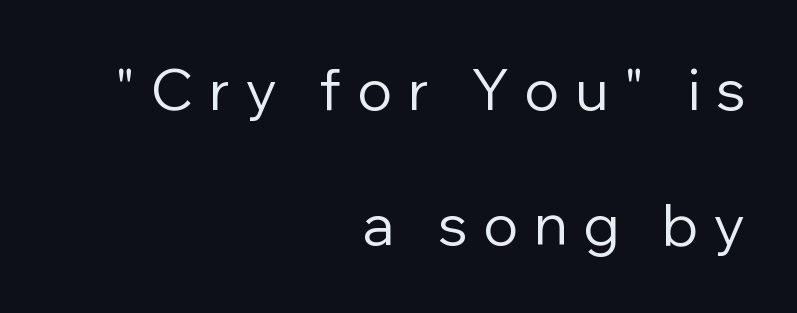
Q: Is the text bold? A: No.
Q: Is the text italic (slanted)? A: No, it is upright.
Q: Is the typeface a serif or a sans-serif typeface? A: Sans-serif.
Q: Is the text underlined? A: No.
Q: How is the paragraph aligned? A: Right-aligned.
Q: Is the spacing between letters normal or unusually wide? A: Unusually wide.
Q: Is the spacing between lines tight, normal or loose? A: Loose.
Q: Width (condensed, normal, or wide)? A: Normal.
Q: Stroke contrast? A: Low.
Q: x-height? A: Medium.
Q: Monospaced? A: No.
